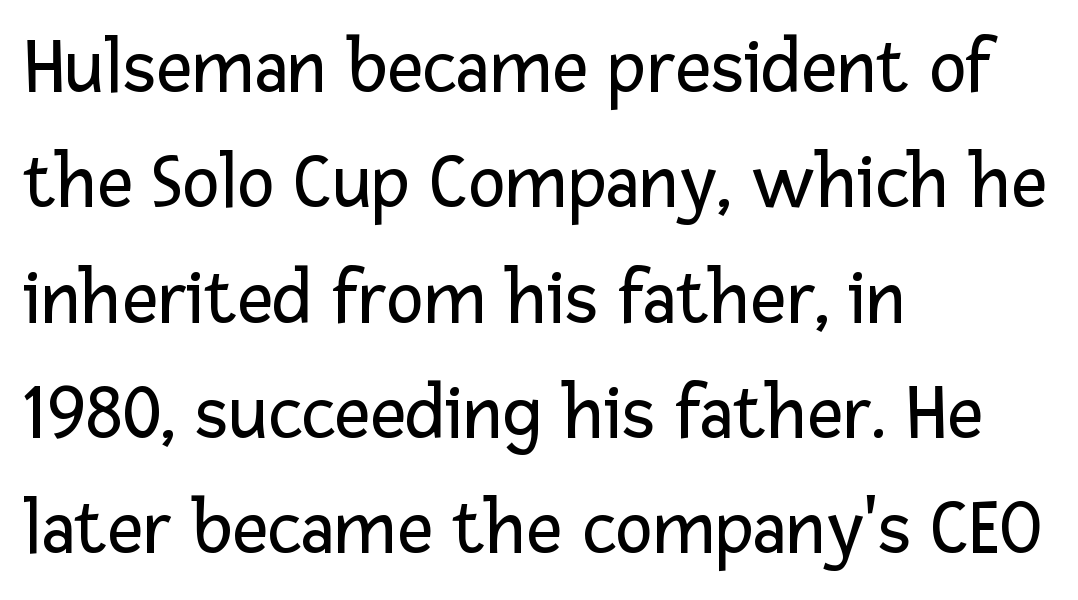
Notice how descenders clear the ascenders below comfortably — that's standard leading. Look at the tracking — it's just the regular setting, nothing added. A typesetter would call this proportional, since set widths differ per character. Stroke thickness stays within the range of a standard reading face or lighter. The compositor pushed each line to the left boundary.
